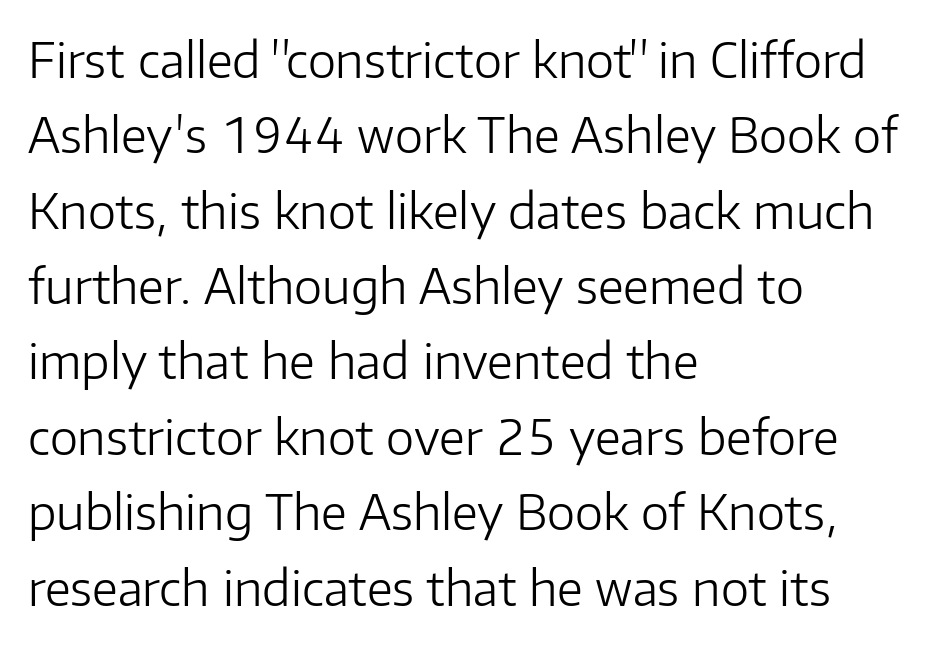
The passage shown stacks its lines at a standard gap. This rendering leaves character spacing at its baseline value. Just letters on the line, the space beneath them empty. A light-to-regular cut is what we see here.
